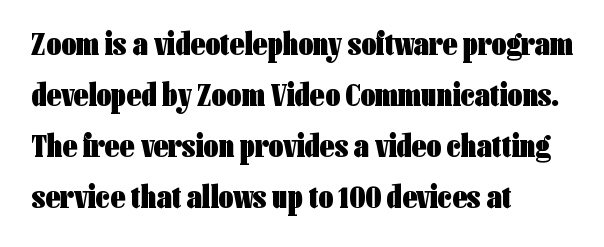
The image shows 32 px heavy, condensed sans-serif type, upright; set left-aligned, normal line spacing (1.59x), normal letter spacing, not underlined; low stroke contrast and a medium x-height.
